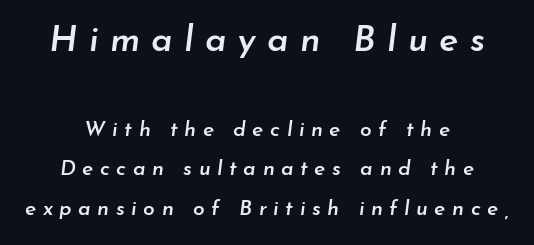
Check the space under the baseline: it is left empty. The rendering shrinks the type as you move from the upper chunk to the lower. The tracking jumps out immediately: characters are airy and widely separated. This sample has the flowing, uneven cadence of proportional lettering.
